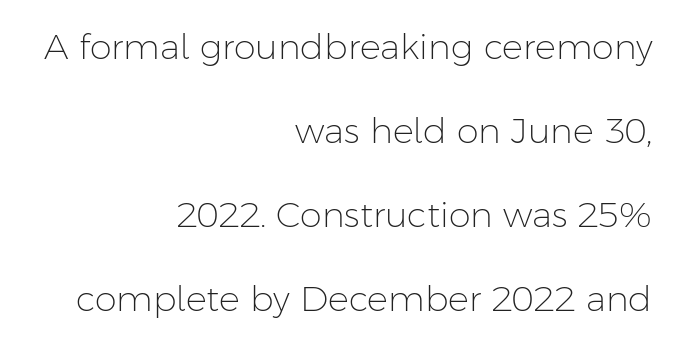
{"serif": "no", "italic": "no", "bold": "no", "weight": "light", "width": "normal", "stroke_contrast": "low", "x_height": "medium", "monospaced": "no", "underline": "no", "align": "right", "line_spacing": "loose", "line_spacing_ratio": 2.4, "letter_spacing": "normal", "letter_spacing_em": 0.0, "glyph_px": 35}
